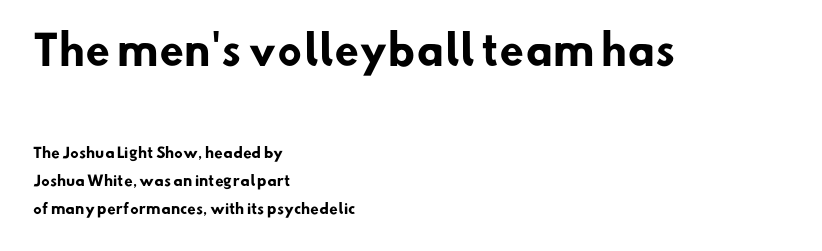
Characters follow at the spacing the type designer built in. Font category for this specimen: sans-serif. Compared with typical paragraphs, the rows here are farther apart. Think of a printed novel: that variable character pitch is what you see here.
